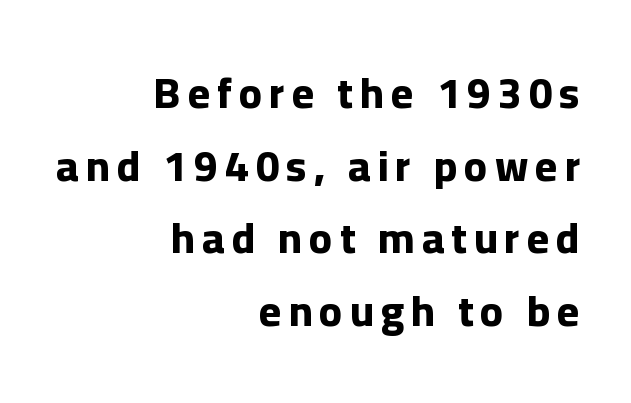
Q: Is the text bold? A: Yes.
Q: Is the text italic (slanted)? A: No, it is upright.
Q: Is the typeface a serif or a sans-serif typeface? A: Sans-serif.
Q: Is the text underlined? A: No.
Q: How is the paragraph aligned? A: Right-aligned.
Q: Is the spacing between lines tight, normal or loose? A: Normal.
Q: Width (condensed, normal, or wide)? A: Normal.
Q: Stroke contrast? A: Low.
Q: x-height? A: Medium.
Q: Monospaced? A: No.
